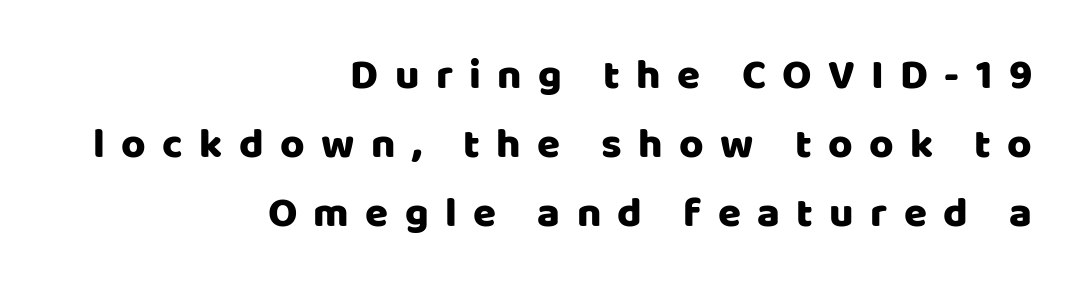
The letters stand upright; this is a roman face. The foot of each line stays bare and open. Honestly, the letter spacing is so wide it's the main thing you notice. The letters carry no serifs — their stems end cleanly without finishing strokes.
